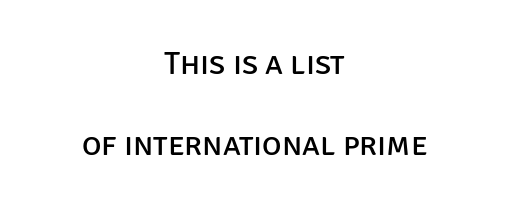
The image shows 33 px regular-weight sans-serif type, upright; set centered, loose line spacing (2.44x), normal letter spacing, not underlined; low stroke contrast and a large x-height.
